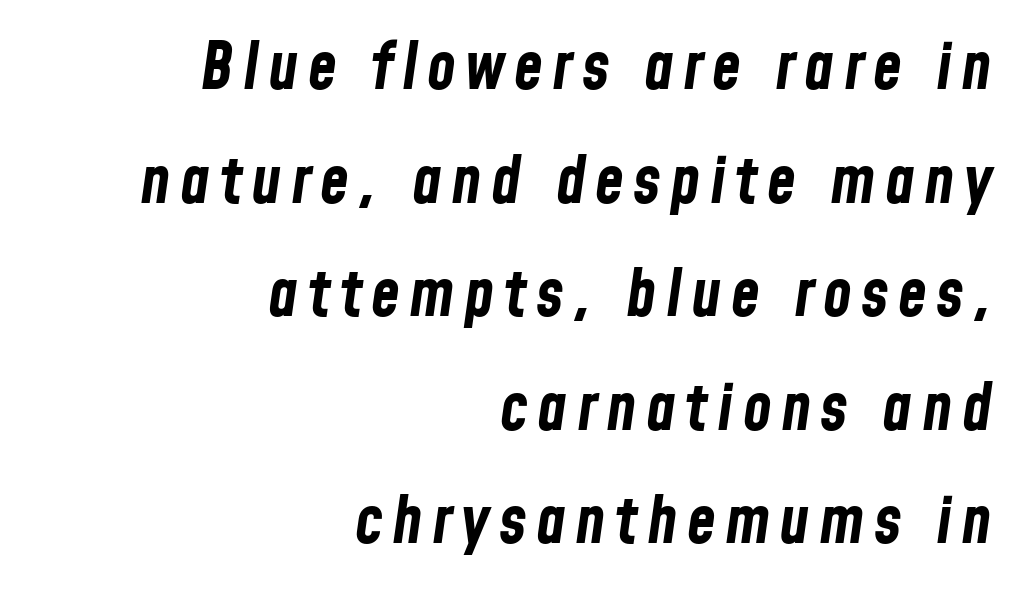
Q: Is the text bold? A: Yes.
Q: Is the text italic (slanted)? A: Yes, it leans right by about 8 degrees.
Q: Is the text underlined? A: No.
Q: How is the paragraph aligned? A: Right-aligned.
Q: Width (condensed, normal, or wide)? A: Condensed.
Q: Stroke contrast? A: Low.
Q: x-height? A: Medium.
Q: Monospaced? A: No.
